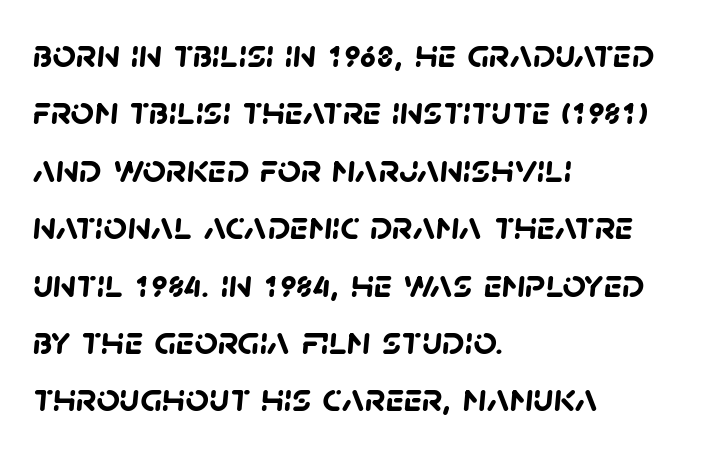
The image shows 41 px semibold sans-serif type; set left-aligned, normal line spacing (1.4x), normal letter spacing, not underlined; low stroke contrast and a large x-height.
